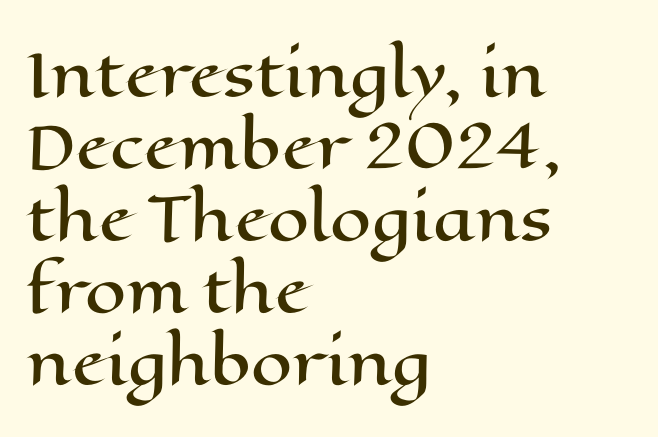
Q: Is the text italic (slanted)? A: No, it is upright.
Q: Is the text underlined? A: No.
Q: How is the paragraph aligned? A: Left-aligned.
Q: Is the spacing between letters normal or unusually wide? A: Normal.
Q: Width (condensed, normal, or wide)? A: Wide.
Q: Stroke contrast? A: High.
Q: x-height? A: Medium.
Q: Monospaced? A: No.
